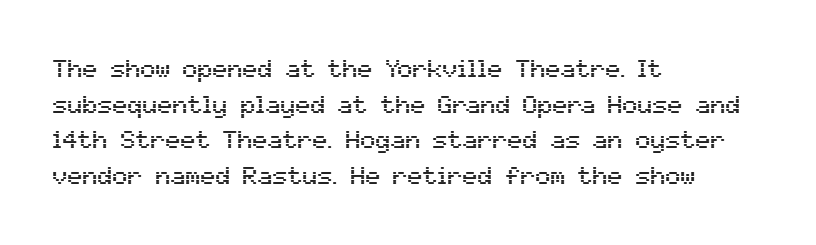
Glyph-to-glyph distance matches everyday printed text. The baseline area is clear. These lines are set flush left with a ragged right edge. Designer's note — italics off, roman on. The rendering uses a moderate line-height, typical for paragraphs.
